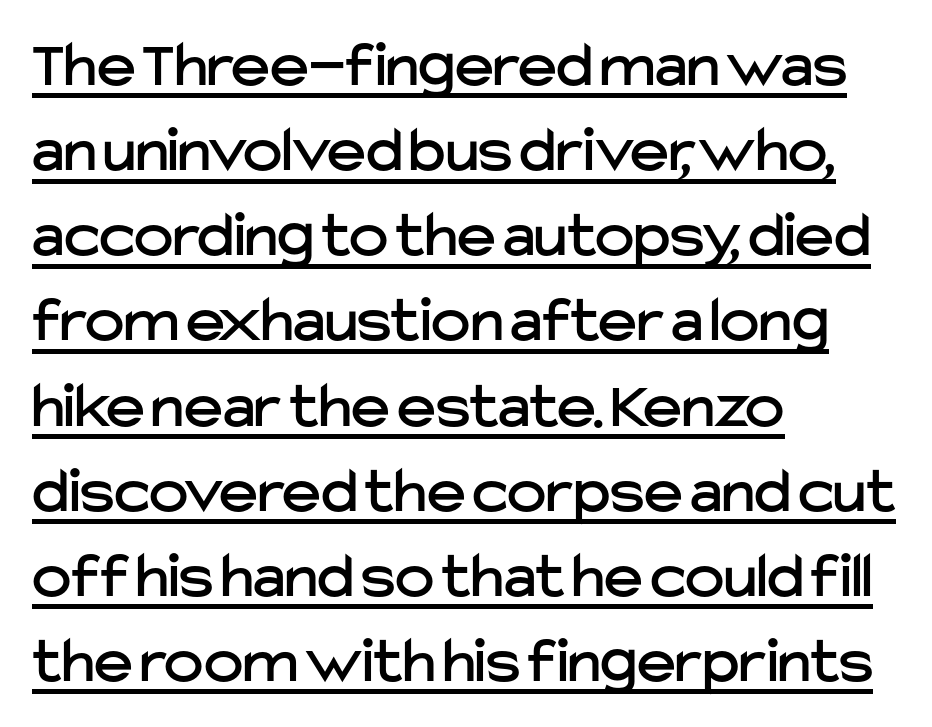
This sample uses plain, unmodified letter spacing. The passage shown is typed in a proportional face where columns would drift. Reading down the column, the eye jumps a familiar distance to each next line. This sample uses an upright cut, with every glyph sitting square on the baseline. The ragged edge is on the right, which tells us the setting is flush left. Letterform terminals end flat and unadorned throughout the passage.
